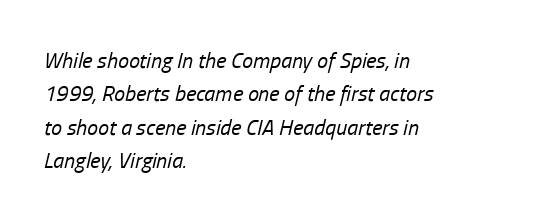
{"italic": "yes", "lean": "right", "slant_degrees": 13, "bold": "no", "underline": "no", "align": "left", "line_spacing": "normal", "line_spacing_ratio": 1.52, "letter_spacing": "normal", "letter_spacing_em": 0.0, "glyph_px": 22}
